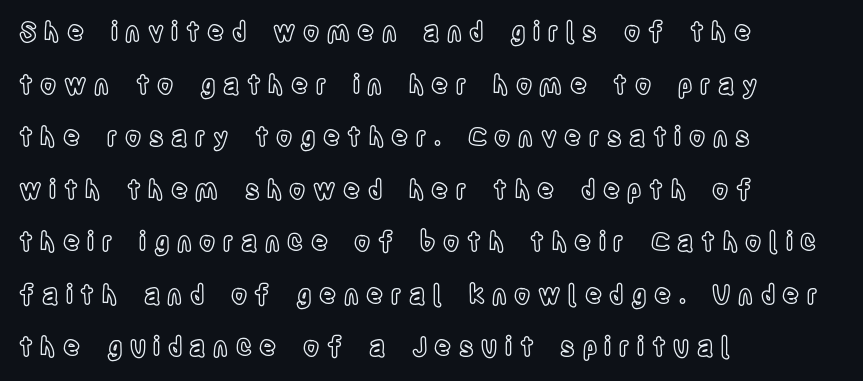
The image shows 26 px text type, upright; set left-aligned, loose line spacing (2.02x), unusually wide letter spacing (+0.29 em), not underlined.
